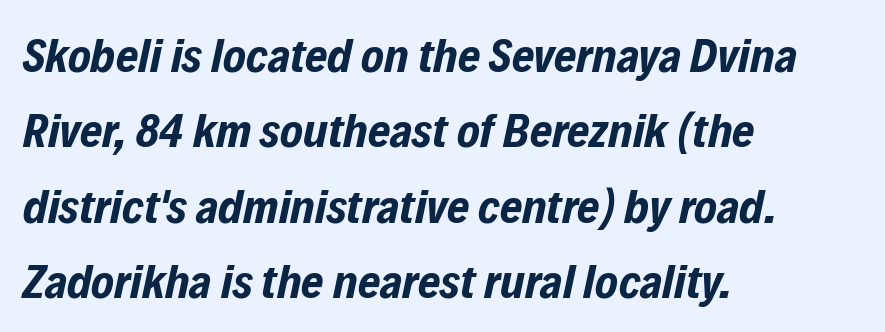
The image shows 48 px bold, condensed type, italic (leaning right); set left-aligned, normal line spacing (1.57x), normal letter spacing, not underlined; low stroke contrast and a medium x-height.
